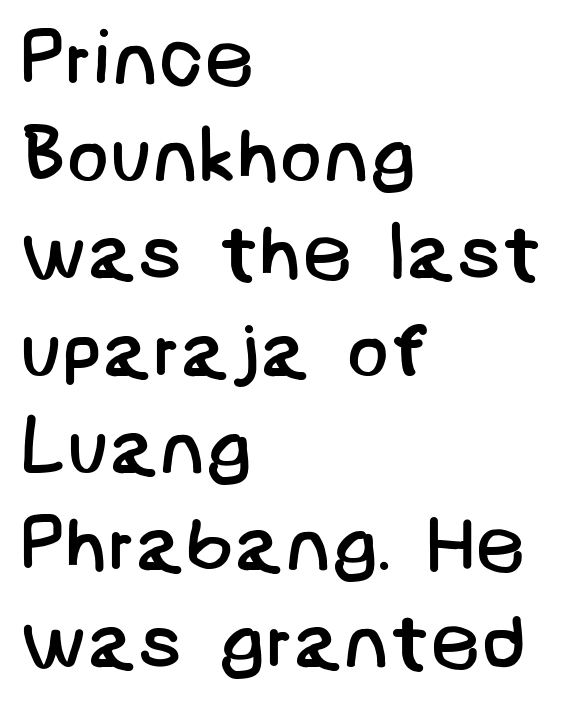
The image shows 79 px regular-weight sans-serif type; set left-aligned, line spacing 1.23x, normal letter spacing, not underlined; low stroke contrast and a large x-height.
